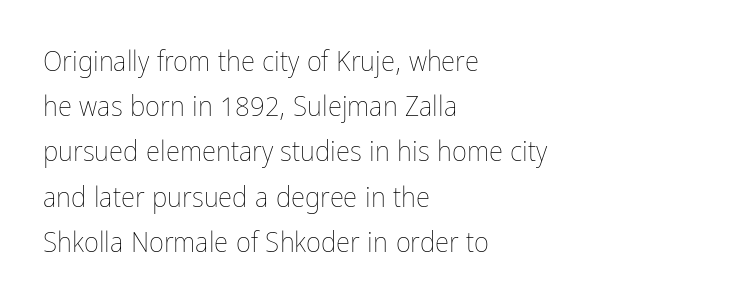
{"italic": "no", "bold": "no", "weight": "thin", "width": "condensed", "stroke_contrast": "low", "x_height": "medium", "monospaced": "no", "underline": "no", "align": "left", "line_spacing": "normal", "line_spacing_ratio": 1.56, "letter_spacing": "normal", "letter_spacing_em": 0.0, "glyph_px": 29}
